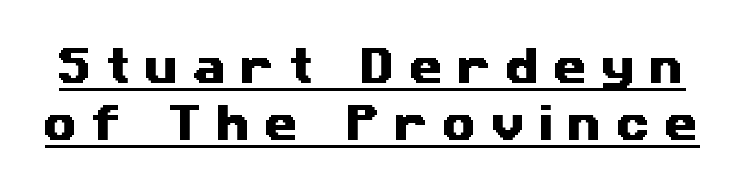
Beneath each row of characters lies a ruled line. Proportional: the letters do not fall into vertical columns. Evenly set lines give the paragraph a standard silhouette. A typesetter would call this heavily tracked-out type. The glyphs in this specimen are sans serif.
